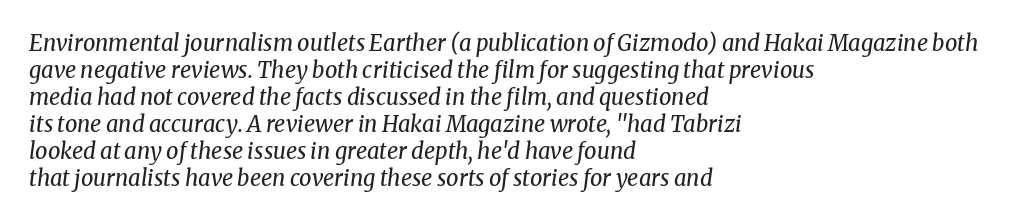
{"italic": "yes", "lean": "right", "slant_degrees": 8, "bold": "no", "underline": "no", "align": "left", "line_spacing_ratio": 1.23, "letter_spacing": "normal", "letter_spacing_em": 0.0, "glyph_px": 22}
